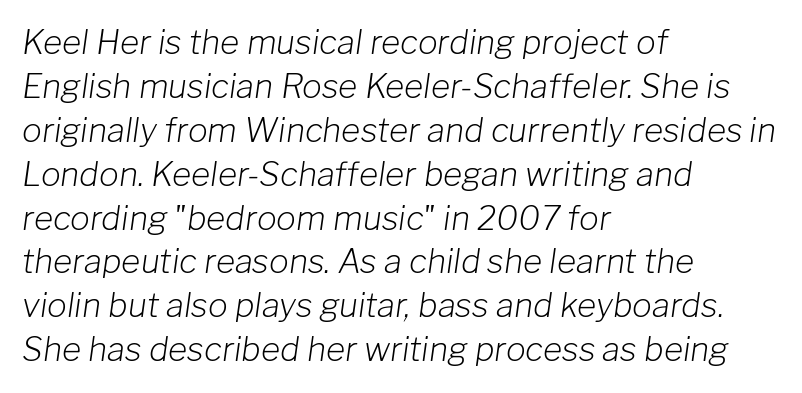
The type is set solid horizontally, with unmodified tracking. The letters advance in unequal steps, a hallmark of proportional type. The leading is moderate, giving the passage an even texture. Glance below the letters and you will spot only blank space.
